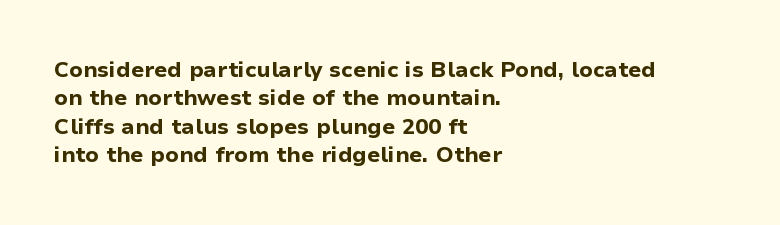
This is the regular roman posture of the typeface. The lines in this sample share a left origin and differ only in where they stop. Standard letterfit; no display-style spreading of the glyphs. Heavy-handed strokes throughout: this text is bold. The space directly below the letters is spotless.
